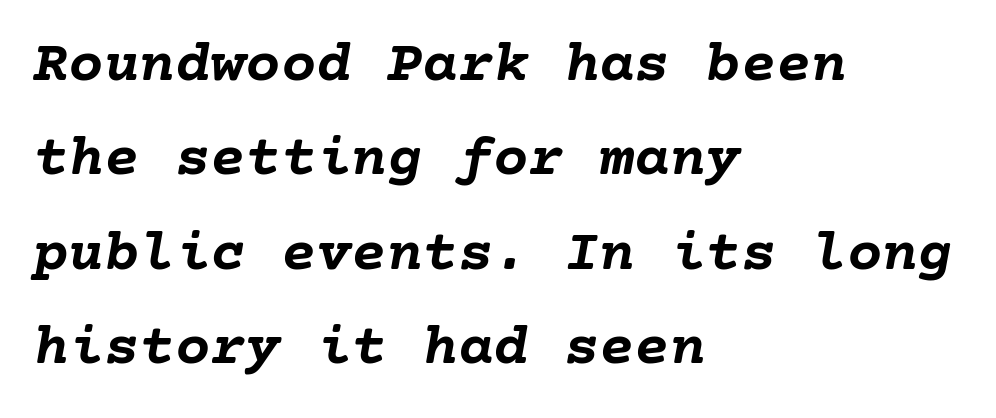
The image shows 59 px semibold type, italic (leaning right); set left-aligned, normal line spacing (1.6x), normal letter spacing, not underlined; low stroke contrast and a medium x-height.
